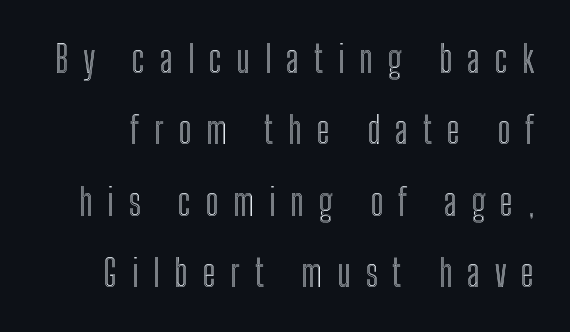
The image shows 37 px condensed type, upright; set loose line spacing (1.93x), unusually wide letter spacing (+0.4 em), not underlined; a medium x-height.
